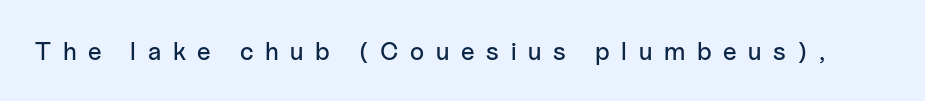
The image shows 25 px text type, upright; set unusually wide letter spacing (+0.47 em), not underlined.
